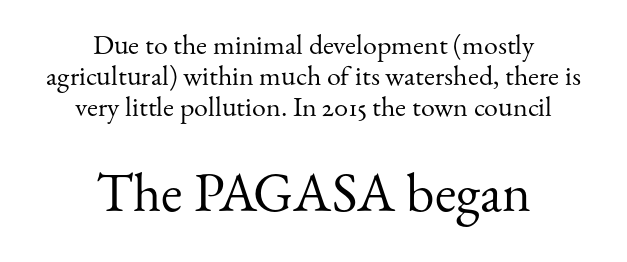
Q: Is the text bold? A: No.
Q: Is the text italic (slanted)? A: No, it is upright.
Q: Is the typeface a serif or a sans-serif typeface? A: Serif.
Q: Is the text underlined? A: No.
Q: How is the paragraph aligned? A: Centered.
Q: Is the spacing between letters normal or unusually wide? A: Normal.
Q: Is the spacing between lines tight, normal or loose? A: Tight.
Q: Which block of text is set in a larger size, the first (top) or the second (bottom)? A: The second (bottom) one.
Q: Width (condensed, normal, or wide)? A: Normal.
Q: Stroke contrast? A: Medium.
Q: x-height? A: Small.
Q: Monospaced? A: No.
